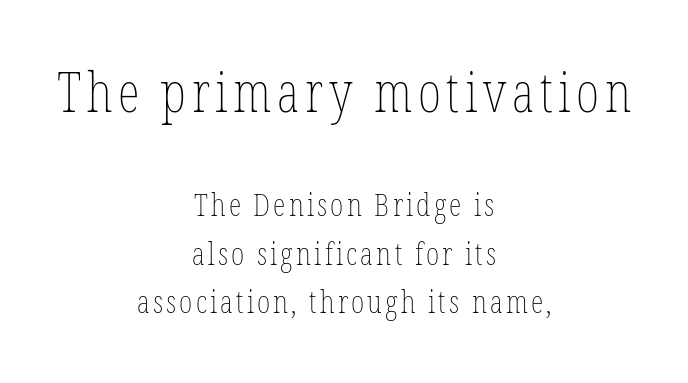
A light-to-regular cut is what we see here. Visually, the top section dominates because its glyphs are scaled up. The text block is weighted toward neither margin, spreading evenly from the middle. Each row of text sits above clean, open space.
